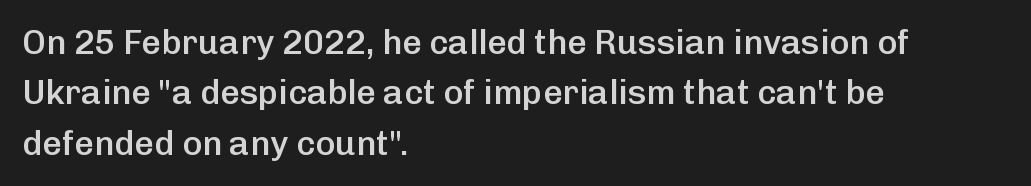
Q: Is the text bold? A: Semi-bold.
Q: Is the text italic (slanted)? A: No, it is upright.
Q: Is the typeface a serif or a sans-serif typeface? A: Sans-serif.
Q: Is the text underlined? A: No.
Q: How is the paragraph aligned? A: Left-aligned.
Q: Is the spacing between letters normal or unusually wide? A: Normal.
Q: Is the spacing between lines tight, normal or loose? A: Normal.
Q: Width (condensed, normal, or wide)? A: Normal.
Q: Stroke contrast? A: Low.
Q: x-height? A: Medium.
Q: Monospaced? A: No.
